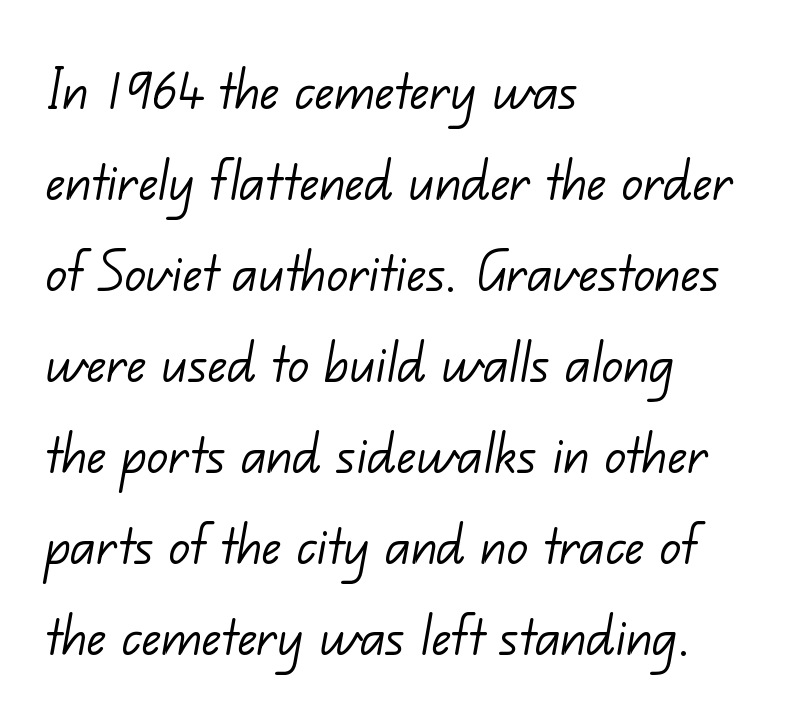
The image shows 65 px light sans-serif type; set left-aligned, normal line spacing (1.4x), normal letter spacing, not underlined; low stroke contrast and a small x-height.
